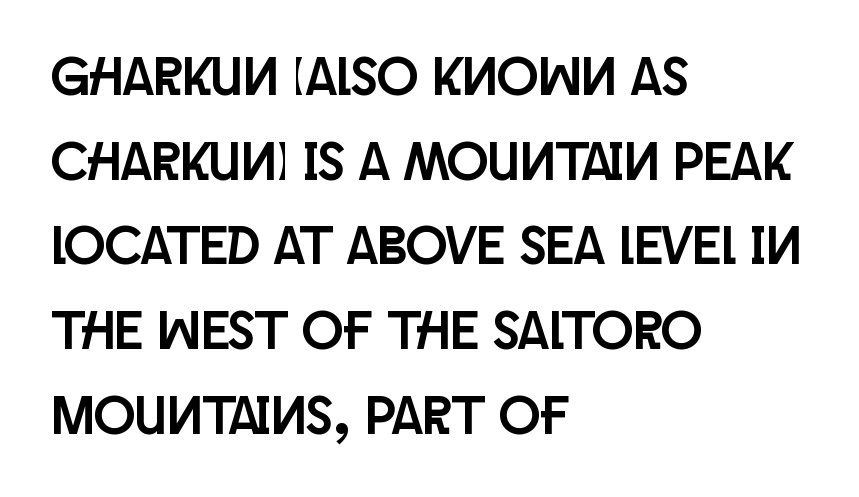
Q: Is the text italic (slanted)? A: No, it is upright.
Q: Is the typeface a serif or a sans-serif typeface? A: Sans-serif.
Q: Is the text underlined? A: No.
Q: How is the paragraph aligned? A: Left-aligned.
Q: Is the spacing between letters normal or unusually wide? A: Normal.
Q: Is the spacing between lines tight, normal or loose? A: Normal.
Q: Width (condensed, normal, or wide)? A: Condensed.
Q: Stroke contrast? A: Low.
Q: x-height? A: Large.
Q: Monospaced? A: No.
